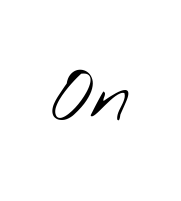
The image shows 73 px light, wide sans-serif type; set normal letter spacing, not underlined; low stroke contrast and a small x-height.
